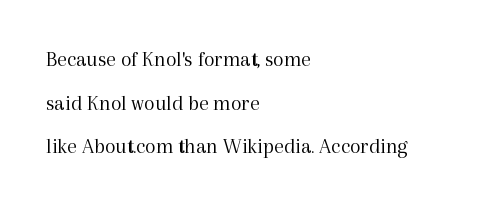
{"italic": "no", "bold": "no", "underline": "no", "align": "left", "line_spacing": "loose", "line_spacing_ratio": 1.98, "letter_spacing": "normal", "letter_spacing_em": 0.0, "glyph_px": 22}
